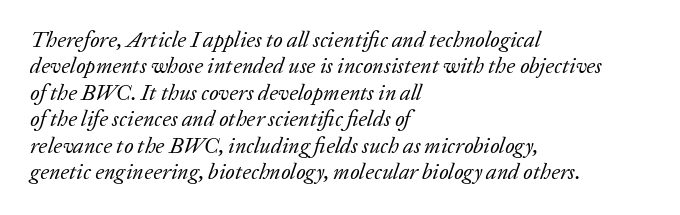
Q: Is the text bold? A: No.
Q: Is the text italic (slanted)? A: Yes, it leans right by about 20 degrees.
Q: Is the text underlined? A: No.
Q: How is the paragraph aligned? A: Left-aligned.
Q: Is the spacing between letters normal or unusually wide? A: Normal.
